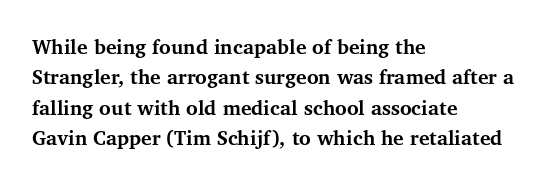
The image shows 20 px bold type, upright; set left-aligned, normal line spacing (1.52x), normal letter spacing, not underlined.
